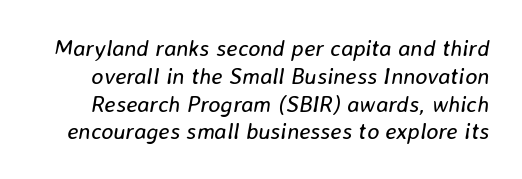
The image shows 23 px text type, italic (leaning right); set line spacing 1.21x, normal letter spacing, not underlined.
